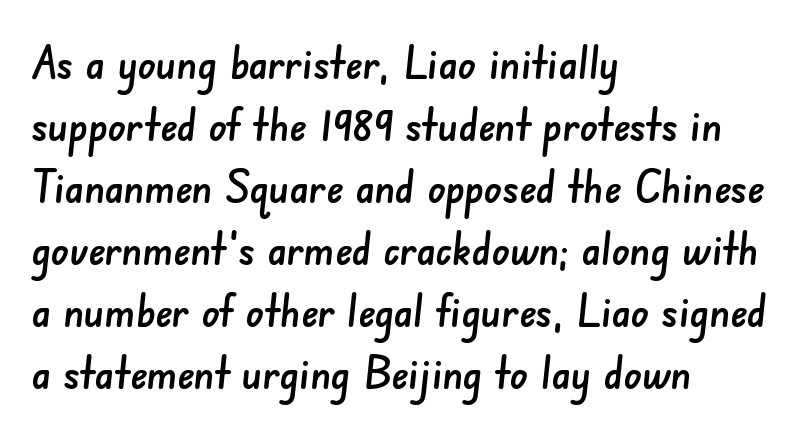
{"serif": "no", "width": "normal", "stroke_contrast": "low", "x_height": "small", "monospaced": "no", "underline": "no", "align": "left", "line_spacing": "normal", "line_spacing_ratio": 1.38, "letter_spacing": "normal", "letter_spacing_em": 0.0, "glyph_px": 45}
